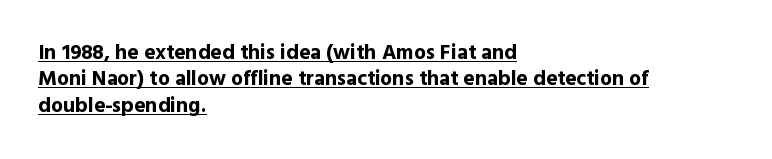
Style check: upright. These lines are set flush left with a ragged right edge. Honestly, the underline is the first thing you notice here. Words appear dense and cohesive because spacing is normal. The rendering uses a moderate line-height, typical for paragraphs. Weight check: bold — yes, fully.
